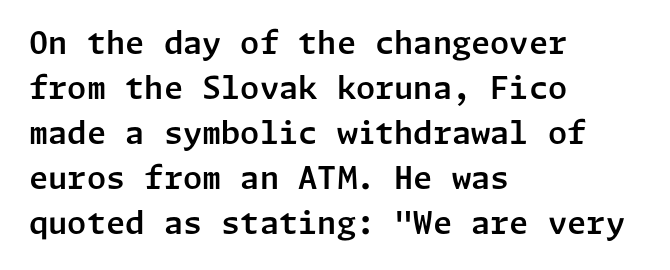
Serif or sans? Sans — the stroke terminals are bare. Which margin do the lines hug? The left one — the right edge is uneven. Spacing between characters is what you'd get straight out of the box. The block of text has a typical density, with ordinary space between rows. The letters stand straight up with perfectly vertical stems.
